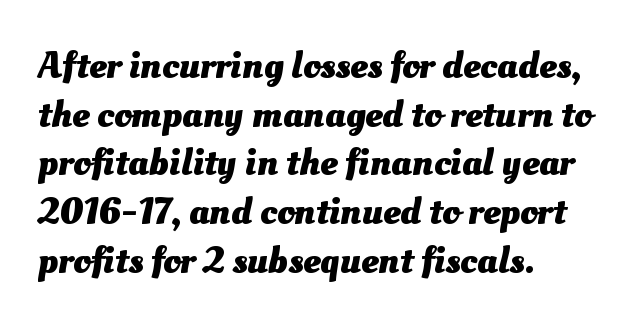
Default kerning and tracking; the words read as compact shapes. How heavy is the stroke? Heavy — this is a bold. Varying glyph widths throughout — classic text-font behaviour. Horizontal alignment here is leftward, the default for most running prose. Reading down the column, the eye jumps a familiar distance to each next line.
